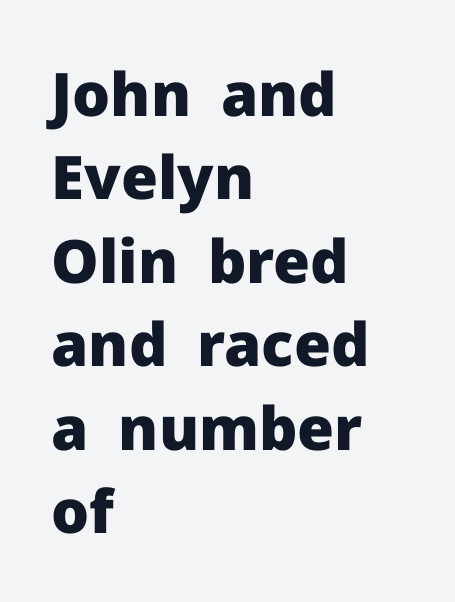
Q: Is the text bold? A: Yes.
Q: Is the text italic (slanted)? A: No, it is upright.
Q: Is the typeface a serif or a sans-serif typeface? A: Sans-serif.
Q: Is the text underlined? A: No.
Q: How is the paragraph aligned? A: Left-aligned.
Q: Is the spacing between letters normal or unusually wide? A: Normal.
Q: Is the spacing between lines tight, normal or loose? A: Normal.
Q: Width (condensed, normal, or wide)? A: Normal.
Q: Stroke contrast? A: Low.
Q: x-height? A: Medium.
Q: Monospaced? A: No.
